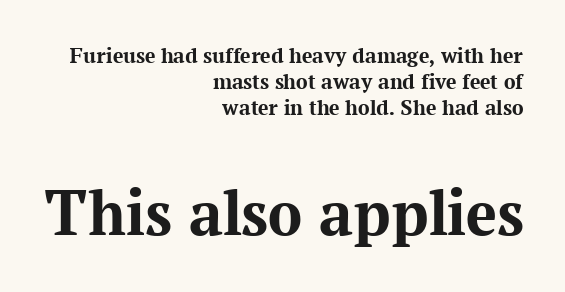
Classification — serif. A typesetter would call this leading minimal, almost set solid. A flush-right, rag-left setting is used for this passage. Words appear dense and cohesive because spacing is normal.
